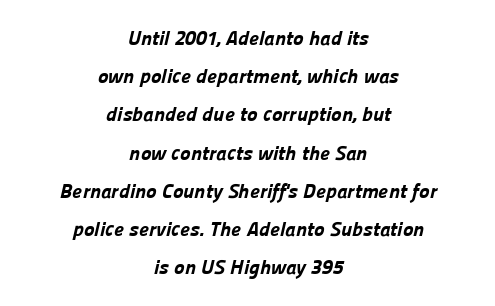
Q: Is the text bold? A: Yes.
Q: Is the text underlined? A: No.
Q: How is the paragraph aligned? A: Centered.
Q: Is the spacing between letters normal or unusually wide? A: Normal.
Q: Is the spacing between lines tight, normal or loose? A: Loose.
